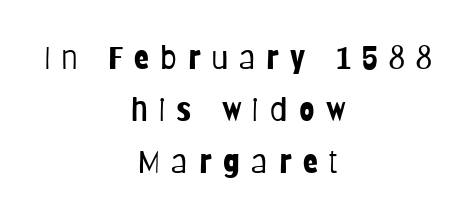
The image shows 31 px light, condensed sans-serif type, upright; set centered, normal line spacing (1.68x), unusually wide letter spacing (+0.36 em), not underlined; low stroke contrast and a large x-height.
